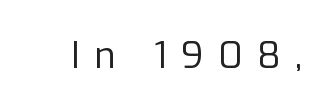
The image shows 37 px regular-weight sans-serif type, upright; set unusually wide letter spacing (+0.38 em), not underlined; low stroke contrast and a medium x-height.
